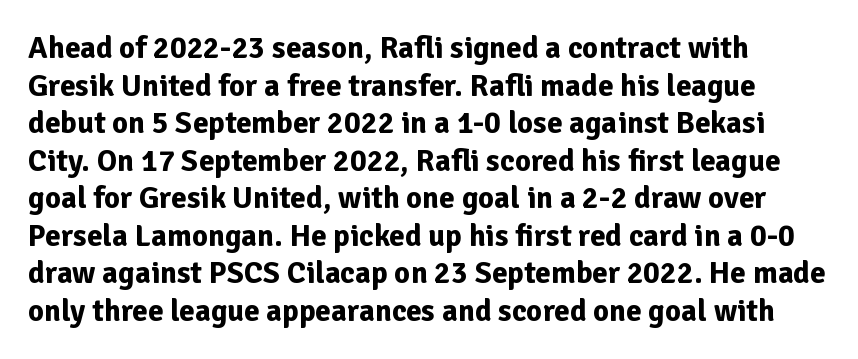
The image shows 31 px bold sans-serif type, upright; set left-aligned, line spacing 1.21x, normal letter spacing, not underlined; low stroke contrast and a medium x-height.
